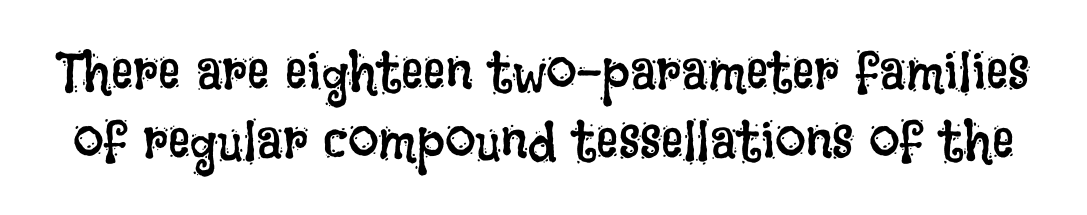
The image shows 55 px regular-weight, condensed type, upright; set normal line spacing (1.26x), normal letter spacing, not underlined; low stroke contrast and a large x-height.
